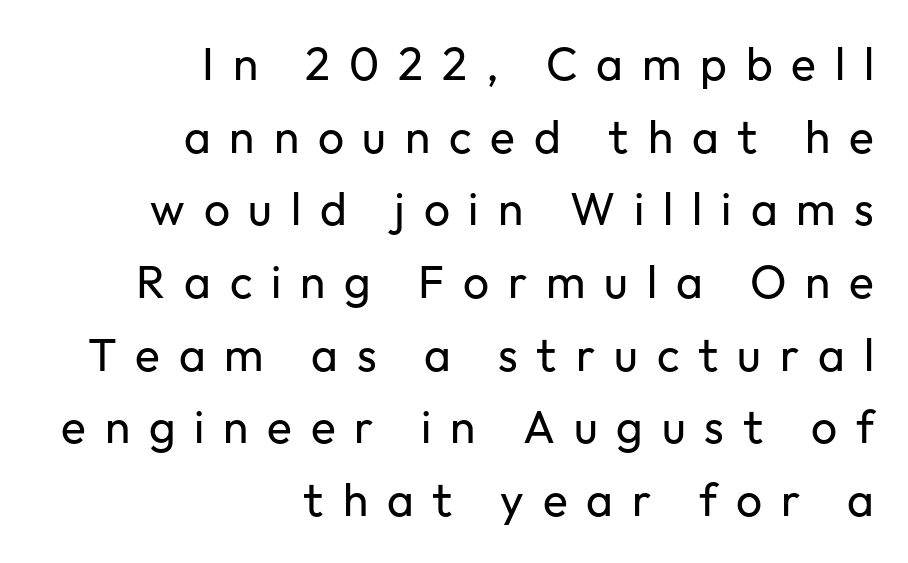
Q: Is the text bold? A: No.
Q: Is the text italic (slanted)? A: No, it is upright.
Q: Is the typeface a serif or a sans-serif typeface? A: Sans-serif.
Q: Is the text underlined? A: No.
Q: How is the paragraph aligned? A: Right-aligned.
Q: Is the spacing between letters normal or unusually wide? A: Unusually wide.
Q: Is the spacing between lines tight, normal or loose? A: Normal.
Q: Width (condensed, normal, or wide)? A: Normal.
Q: Stroke contrast? A: Low.
Q: x-height? A: Medium.
Q: Monospaced? A: No.
